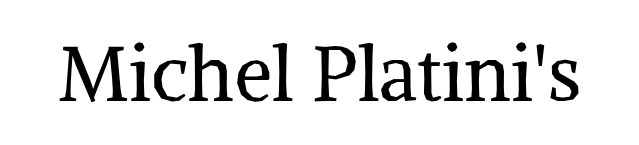
{"serif": "yes", "italic": "no", "bold": "no", "weight": "regular", "width": "normal", "stroke_contrast": "medium", "x_height": "medium", "monospaced": "no", "underline": "no", "letter_spacing": "normal", "letter_spacing_em": 0.0, "glyph_px": 77}
